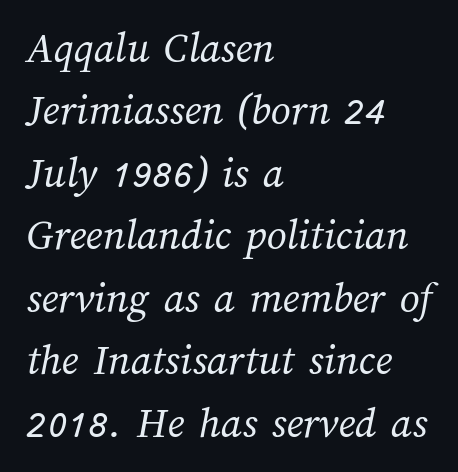
The image shows 44 px regular-weight type; set left-aligned, normal line spacing (1.42x), normal letter spacing, not underlined; medium stroke contrast and a medium x-height.
